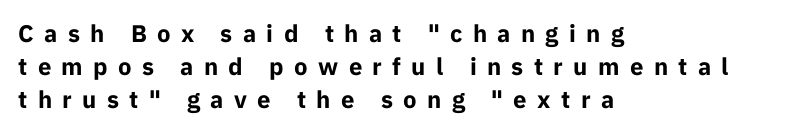
The image shows 24 px bold type, upright; set left-aligned, normal line spacing (1.37x), unusually wide letter spacing (+0.43 em), not underlined.
